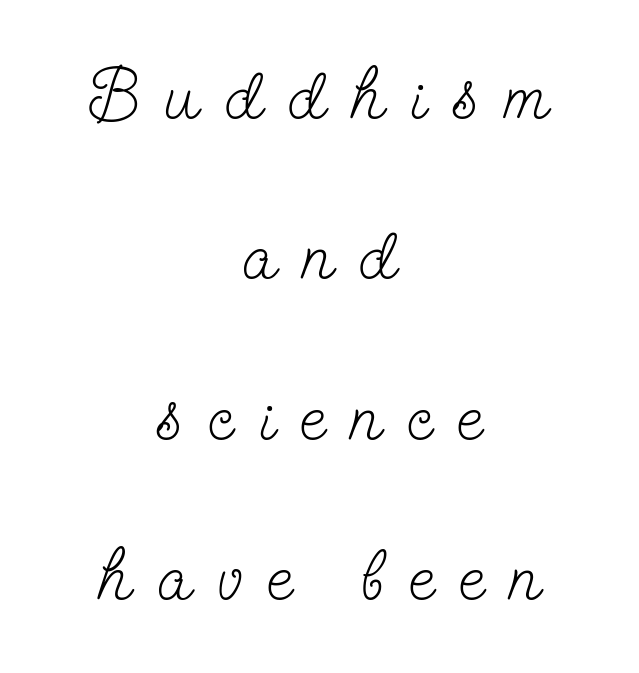
Q: Is the text bold? A: No.
Q: Is the text italic (slanted)? A: Yes.
Q: Is the typeface a serif or a sans-serif typeface? A: Serif.
Q: Is the text underlined? A: No.
Q: How is the paragraph aligned? A: Centered.
Q: Is the spacing between letters normal or unusually wide? A: Unusually wide.
Q: Is the spacing between lines tight, normal or loose? A: Loose.
Q: Width (condensed, normal, or wide)? A: Condensed.
Q: Stroke contrast? A: Low.
Q: x-height? A: Small.
Q: Monospaced? A: No.
